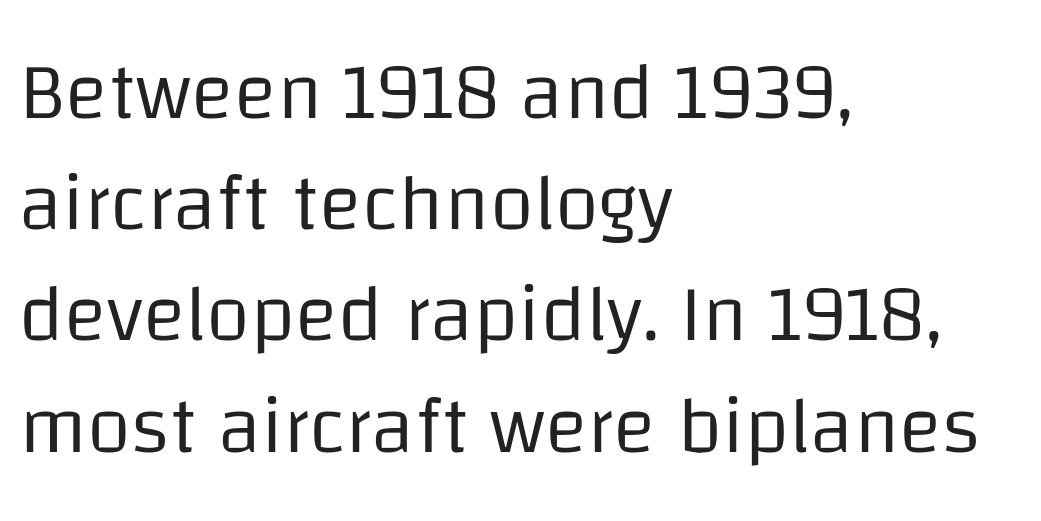
{"serif": "no", "italic": "no", "bold": "no", "weight": "regular", "width": "normal", "stroke_contrast": "low", "x_height": "large", "monospaced": "no", "underline": "no", "align": "left", "line_spacing": "normal", "line_spacing_ratio": 1.39, "letter_spacing": "normal", "letter_spacing_em": 0.0, "glyph_px": 80}
